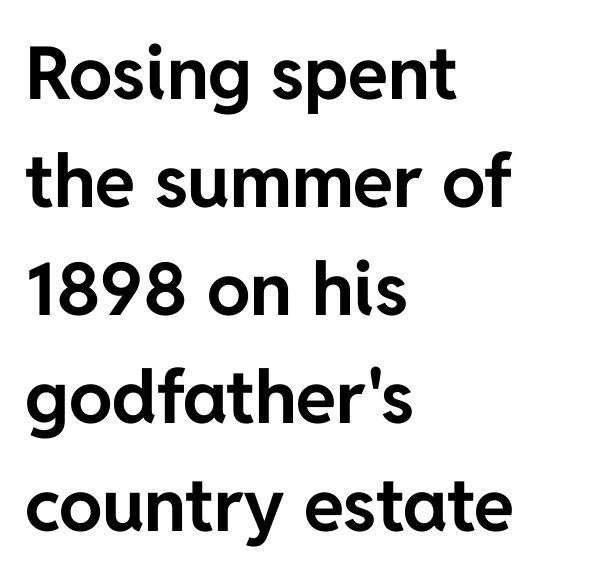
{"serif": "no", "italic": "no", "bold": "yes", "weight": "bold", "width": "normal", "stroke_contrast": "low", "x_height": "medium", "monospaced": "no", "underline": "no", "align": "left", "line_spacing": "normal", "line_spacing_ratio": 1.48, "letter_spacing": "normal", "letter_spacing_em": 0.0, "glyph_px": 73}
